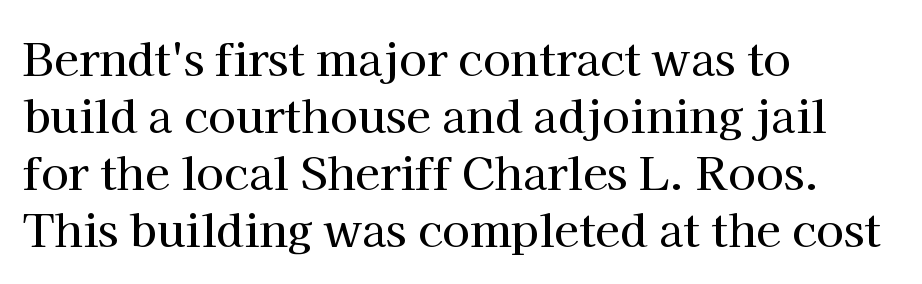
The image shows 45 px serif type, upright; set left-aligned, normal line spacing (1.27x), normal letter spacing, not underlined; high stroke contrast and a medium x-height.
